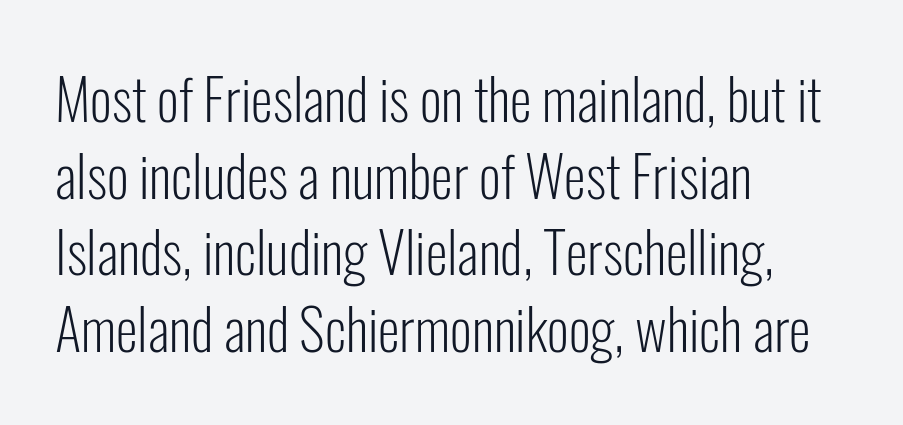
In terms of letterspacing, this is plain default setting. A student would call this left alignment; a typographer would say flush left, rag right. Honestly, there is no underline to notice here at all. Regarding serifs, this sample does without them. A typesetter would call this leading conventional body-copy spacing.
